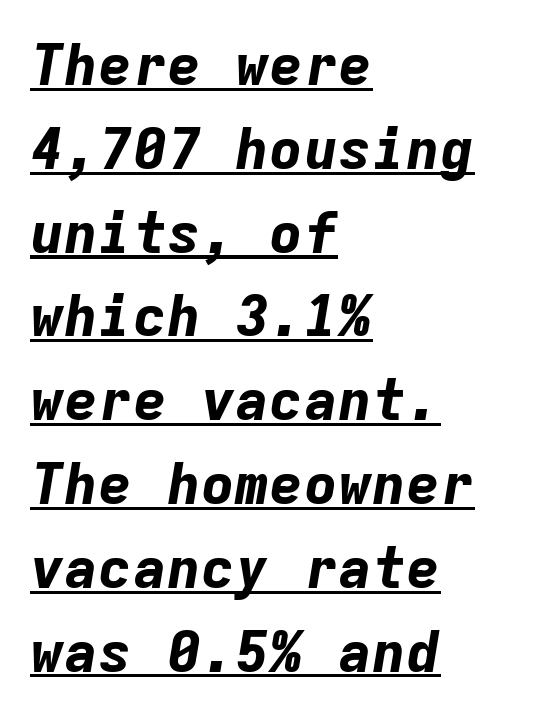
The image shows 57 px bold type, italic (leaning right), monospaced; set left-aligned, normal line spacing (1.47x), normal letter spacing, underlined; low stroke contrast and a medium x-height.
